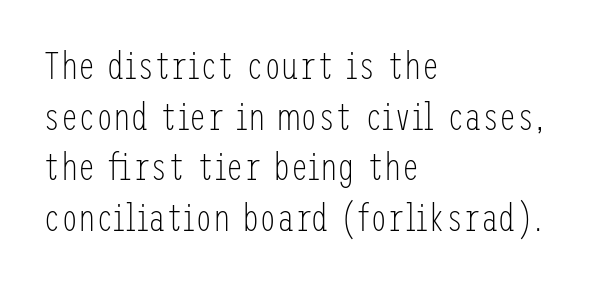
The image shows 39 px light, condensed sans-serif type, upright; set left-aligned, normal line spacing (1.3x), normal letter spacing, not underlined; low stroke contrast and a medium x-height.
